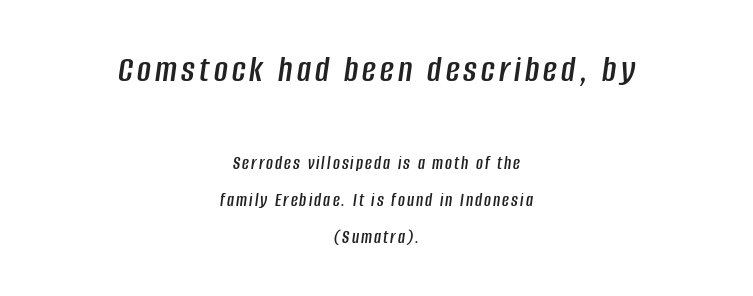
{"italic": "yes", "lean": "right", "slant_degrees": 8, "width": "condensed", "stroke_contrast": "low", "x_height": "large", "monospaced": "no", "underline": "no", "align": "center", "line_spacing": "loose", "line_spacing_ratio": 1.96, "larger_block": "first", "size_ratio": 2.0, "glyph_px": 38}
